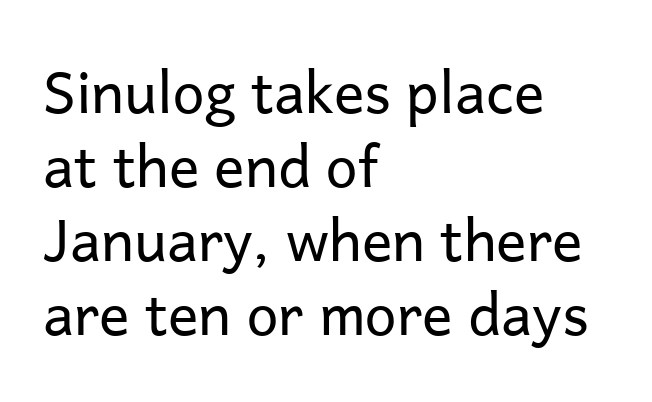
The image shows 57 px regular-weight sans-serif type, upright; set left-aligned, normal line spacing (1.3x), normal letter spacing, not underlined; low stroke contrast and a medium x-height.
